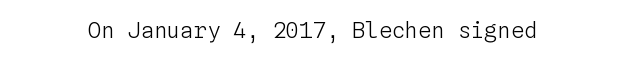
The image shows 22 px text type, upright; set normal letter spacing, not underlined.
